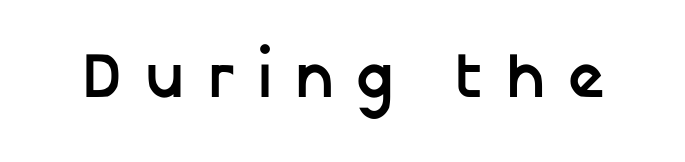
Q: Is the text bold? A: Yes.
Q: Is the text italic (slanted)? A: No, it is upright.
Q: Is the typeface a serif or a sans-serif typeface? A: Sans-serif.
Q: Is the text underlined? A: No.
Q: Is the spacing between letters normal or unusually wide? A: Unusually wide.
Q: Width (condensed, normal, or wide)? A: Normal.
Q: Stroke contrast? A: Low.
Q: x-height? A: Medium.
Q: Monospaced? A: No.
